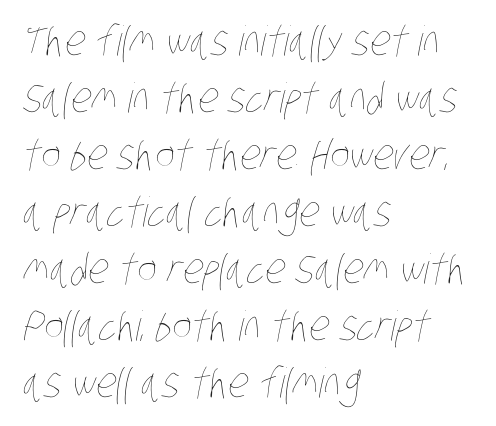
Q: Is the text bold? A: No.
Q: Is the text underlined? A: No.
Q: How is the paragraph aligned? A: Left-aligned.
Q: Is the spacing between letters normal or unusually wide? A: Normal.
Q: Is the spacing between lines tight, normal or loose? A: Normal.
Q: Width (condensed, normal, or wide)? A: Condensed.
Q: Stroke contrast? A: Low.
Q: x-height? A: Large.
Q: Monospaced? A: No.
